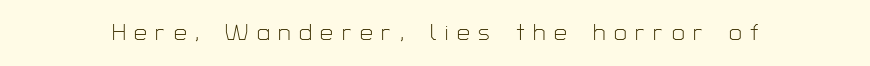
{"italic": "no", "bold": "no", "underline": "no", "letter_spacing": "wide", "letter_spacing_em": 0.37, "glyph_px": 23}
